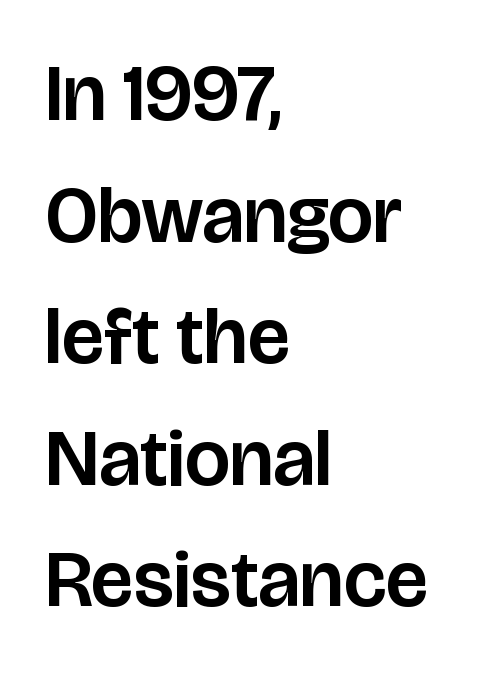
The image shows 80 px sans-serif type, upright; set left-aligned, normal line spacing (1.52x), normal letter spacing, not underlined; low stroke contrast and a large x-height.
